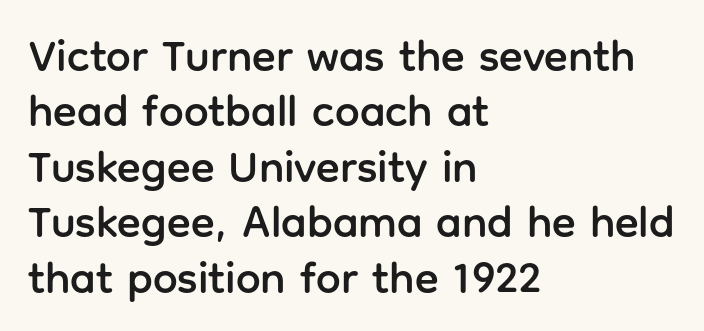
{"serif": "no", "italic": "no", "width": "normal", "stroke_contrast": "low", "x_height": "medium", "monospaced": "no", "underline": "no", "align": "left", "line_spacing": "normal", "line_spacing_ratio": 1.26, "letter_spacing": "normal", "letter_spacing_em": 0.0, "glyph_px": 44}
